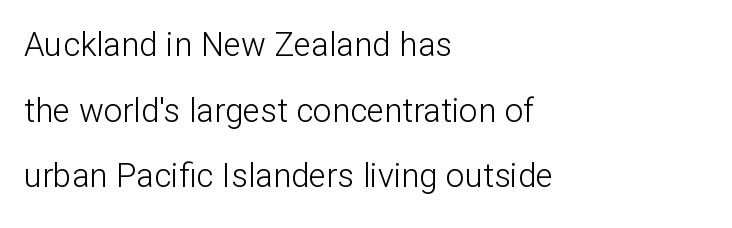
Q: Is the text bold? A: No.
Q: Is the text italic (slanted)? A: No, it is upright.
Q: Is the typeface a serif or a sans-serif typeface? A: Sans-serif.
Q: Is the text underlined? A: No.
Q: How is the paragraph aligned? A: Left-aligned.
Q: Is the spacing between letters normal or unusually wide? A: Normal.
Q: Is the spacing between lines tight, normal or loose? A: Loose.
Q: Width (condensed, normal, or wide)? A: Normal.
Q: Stroke contrast? A: Low.
Q: x-height? A: Medium.
Q: Monospaced? A: No.
